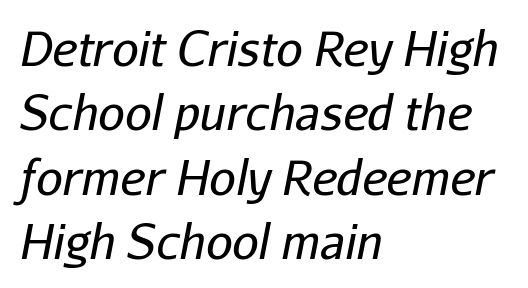
{"italic": "yes", "lean": "right", "slant_degrees": 11, "bold": "no", "weight": "regular", "width": "normal", "stroke_contrast": "low", "x_height": "medium", "monospaced": "no", "underline": "no", "align": "left", "line_spacing": "normal", "line_spacing_ratio": 1.37, "letter_spacing": "normal", "letter_spacing_em": 0.0, "glyph_px": 47}
